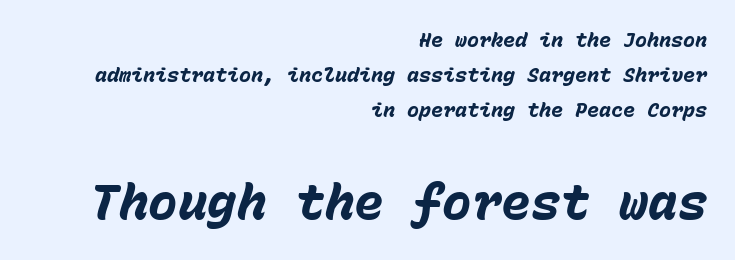
The image shows 49 px heavy type, italic (leaning right), monospaced; set right-aligned, line spacing 1.74x, normal letter spacing, not underlined; the second (bottom) block is 2.45x larger; low stroke contrast and a medium x-height.
